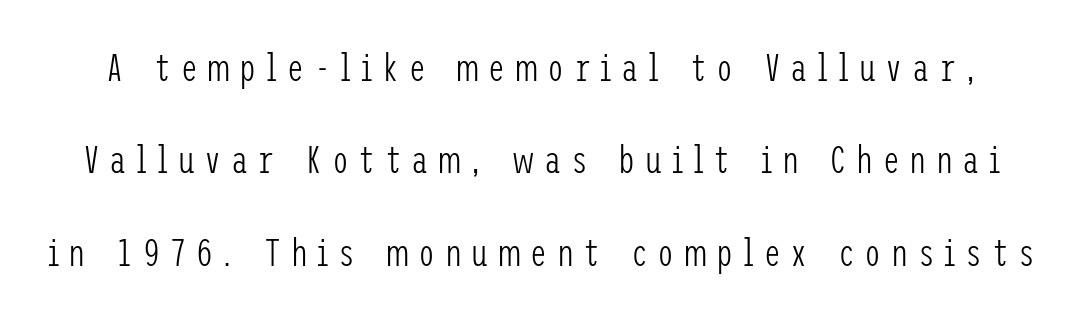
Q: Is the text bold? A: No.
Q: Is the text italic (slanted)? A: No, it is upright.
Q: Is the typeface a serif or a sans-serif typeface? A: Sans-serif.
Q: Is the text underlined? A: No.
Q: Is the spacing between letters normal or unusually wide? A: Unusually wide.
Q: Is the spacing between lines tight, normal or loose? A: Loose.
Q: Width (condensed, normal, or wide)? A: Condensed.
Q: Stroke contrast? A: Low.
Q: x-height? A: Medium.
